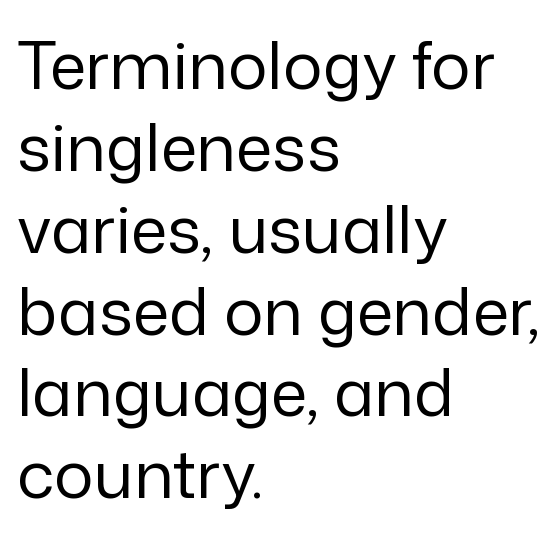
Q: Is the text bold? A: No.
Q: Is the text italic (slanted)? A: No, it is upright.
Q: Is the typeface a serif or a sans-serif typeface? A: Sans-serif.
Q: Is the text underlined? A: No.
Q: How is the paragraph aligned? A: Left-aligned.
Q: Is the spacing between letters normal or unusually wide? A: Normal.
Q: Width (condensed, normal, or wide)? A: Normal.
Q: Stroke contrast? A: Low.
Q: x-height? A: Medium.
Q: Monospaced? A: No.
